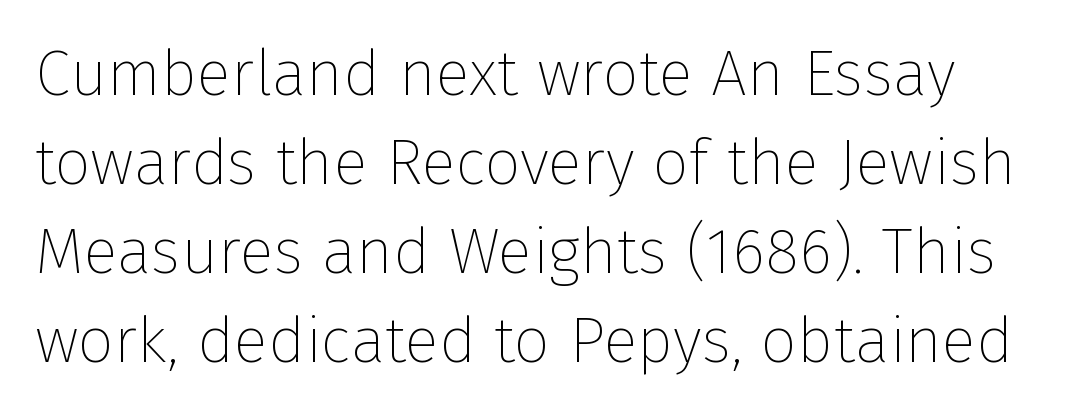
Q: Is the text bold? A: No.
Q: Is the text italic (slanted)? A: No, it is upright.
Q: Is the typeface a serif or a sans-serif typeface? A: Sans-serif.
Q: Is the text underlined? A: No.
Q: Is the spacing between letters normal or unusually wide? A: Normal.
Q: Is the spacing between lines tight, normal or loose? A: Normal.
Q: Width (condensed, normal, or wide)? A: Normal.
Q: Stroke contrast? A: Low.
Q: x-height? A: Medium.
Q: Monospaced? A: No.
